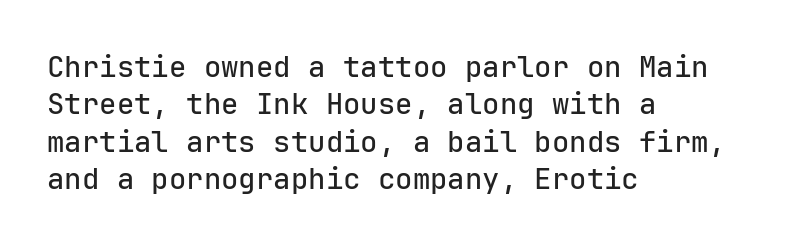
Q: Is the text italic (slanted)? A: No, it is upright.
Q: Is the typeface a serif or a sans-serif typeface? A: Sans-serif.
Q: Is the text underlined? A: No.
Q: How is the paragraph aligned? A: Left-aligned.
Q: Is the spacing between letters normal or unusually wide? A: Normal.
Q: Is the spacing between lines tight, normal or loose? A: Normal.
Q: Width (condensed, normal, or wide)? A: Normal.
Q: Stroke contrast? A: Low.
Q: x-height? A: Medium.
Q: Monospaced? A: Yes.
